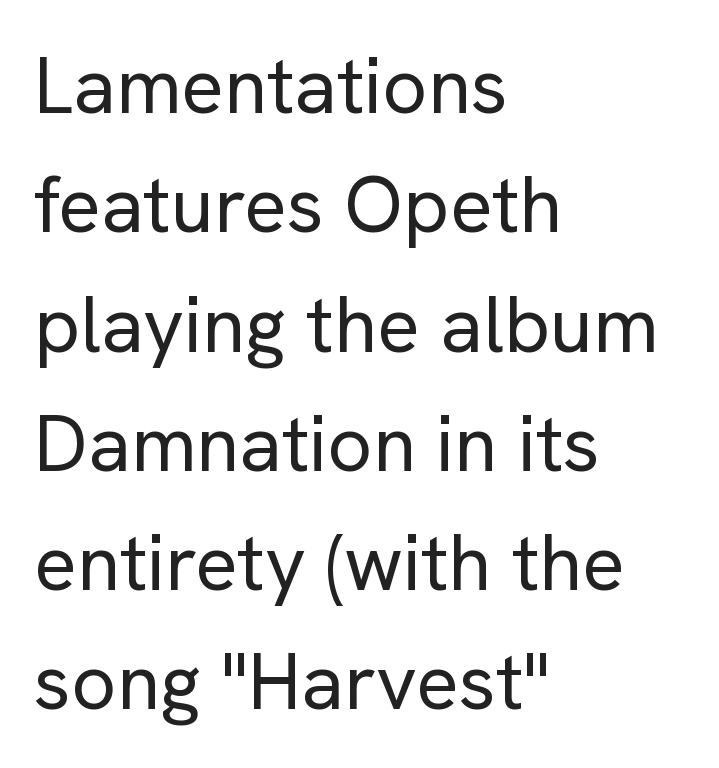
{"serif": "no", "italic": "no", "bold": "no", "weight": "regular", "width": "normal", "stroke_contrast": "low", "x_height": "medium", "monospaced": "no", "underline": "no", "align": "left", "line_spacing": "normal", "line_spacing_ratio": 1.51, "letter_spacing": "normal", "letter_spacing_em": 0.0, "glyph_px": 79}
